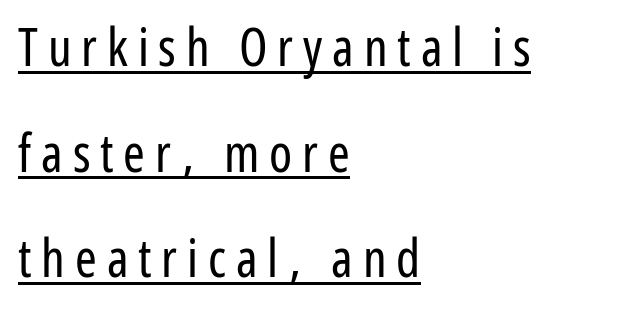
The image shows 52 px regular-weight, condensed sans-serif type, upright; set left-aligned, loose line spacing (2.03x), underlined; low stroke contrast and a medium x-height.
